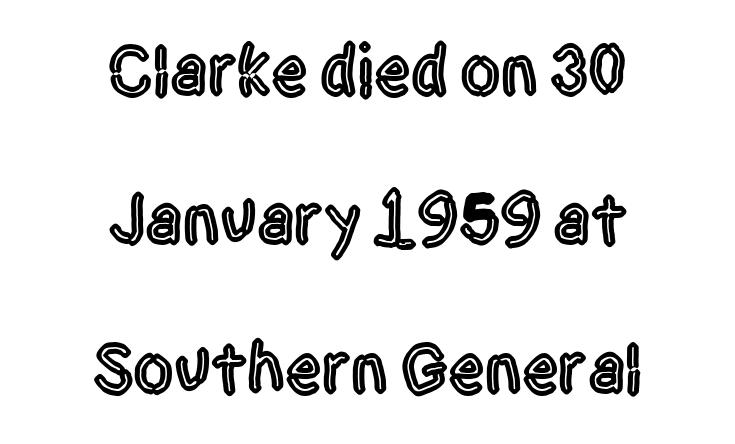
The image shows 72 px condensed sans-serif type, upright; set centered, loose line spacing (2.07x), normal letter spacing, not underlined; a large x-height.
